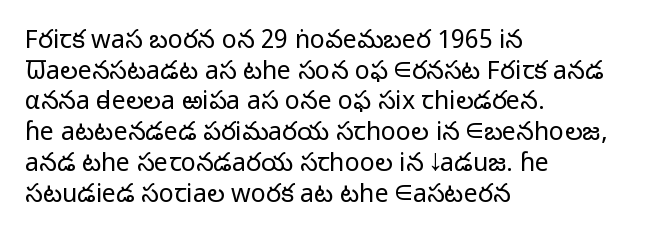
{"italic": "no", "bold": "no", "underline": "no", "align": "left", "line_spacing_ratio": 1.23, "letter_spacing": "normal", "letter_spacing_em": 0.0, "glyph_px": 25}
